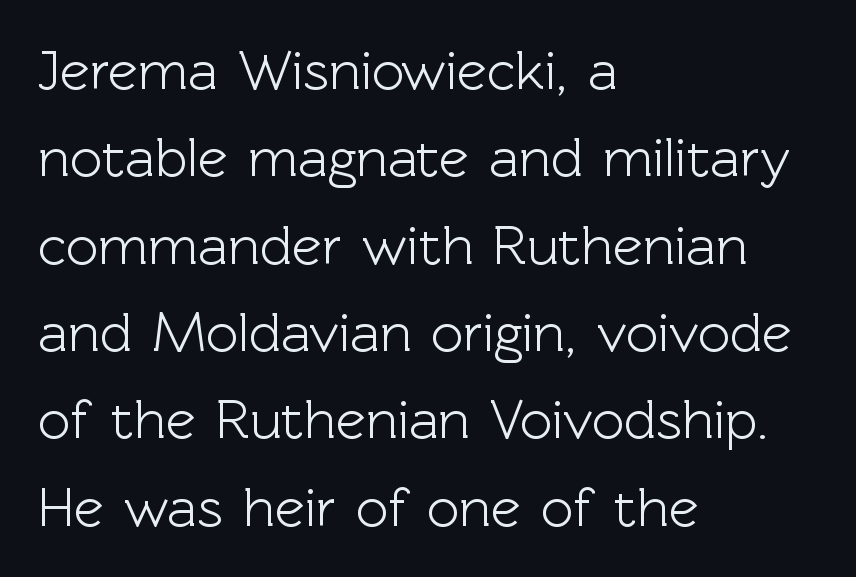
Each letter's strokes conclude bluntly, with no projecting serifs. A student would call this left alignment; a typographer would say flush left, rag right. The block of text has a typical density, with ordinary space between rows. Nothing unusual about the tracking: characters are spaced as the font intends. The words here are not underlined. Do the letters lean? They stand straight.
